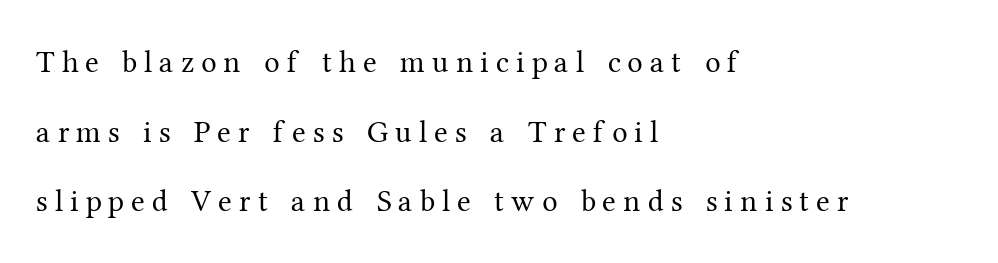
The image shows 31 px regular-weight serif type, upright; set left-aligned, loose line spacing (2.25x), unusually wide letter spacing (+0.23 em), not underlined; medium stroke contrast and a medium x-height.
